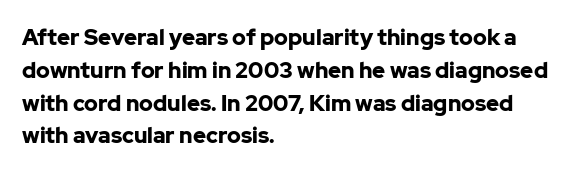
Nobody touched the tracking dial on this one. Alignment: flush left. Tall strokes in this sample are plumb rather than angled. Weight: bold.
